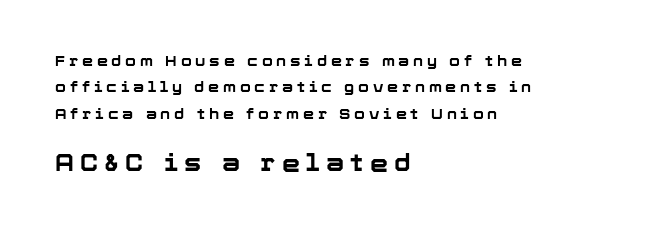
Compared with a centered layout, this one pins lines to the left instead. Posture: straight, roman, zero tilt. Display-style spreading of the glyphs; the letterfit is very open. This rendering features lettering with no underline.
